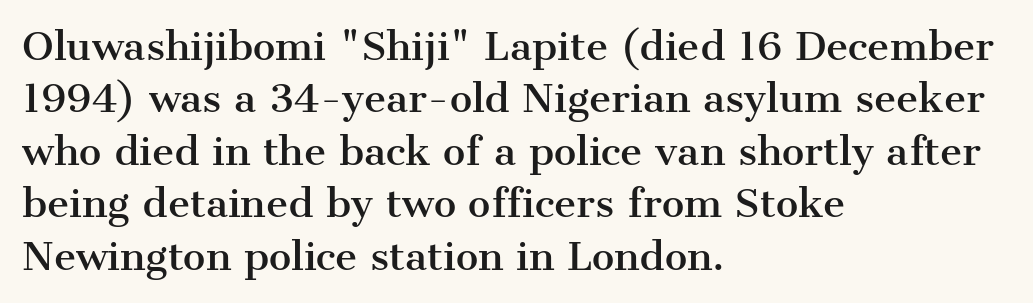
{"serif": "yes", "italic": "no", "width": "normal", "stroke_contrast": "medium", "x_height": "medium", "monospaced": "no", "underline": "no", "align": "left", "line_spacing": "normal", "line_spacing_ratio": 1.38, "letter_spacing": "normal", "letter_spacing_em": 0.0, "glyph_px": 38}
